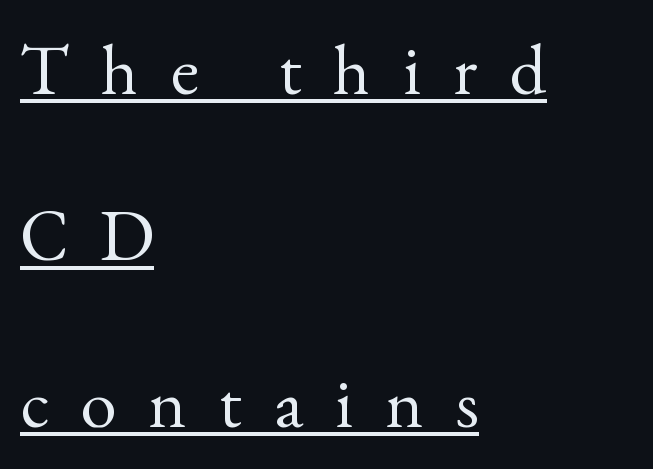
These lines are composed in type with serifs. Descenders here cross a horizontal rule under the line. Character widths vary here, with narrow letters taking less room than wide ones. In terms of leading, this rendering errs on the spacious side. The typesetting does not lean heavy: it is not bold. The letterforms stand isolated, each surrounded by extra space.
